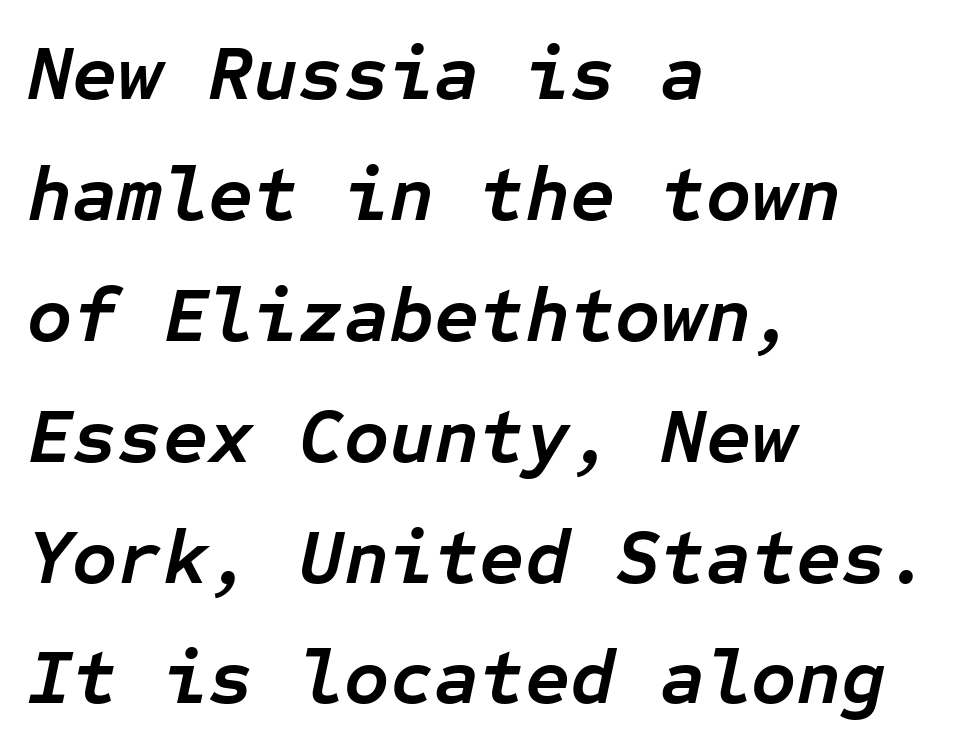
Thick stems and heavy bowls — unmistakably bold. These lines were composed using italics. This sample has the even, mechanical cadence of fixed-width lettering. Unmarked baselines from the first word to the last.
